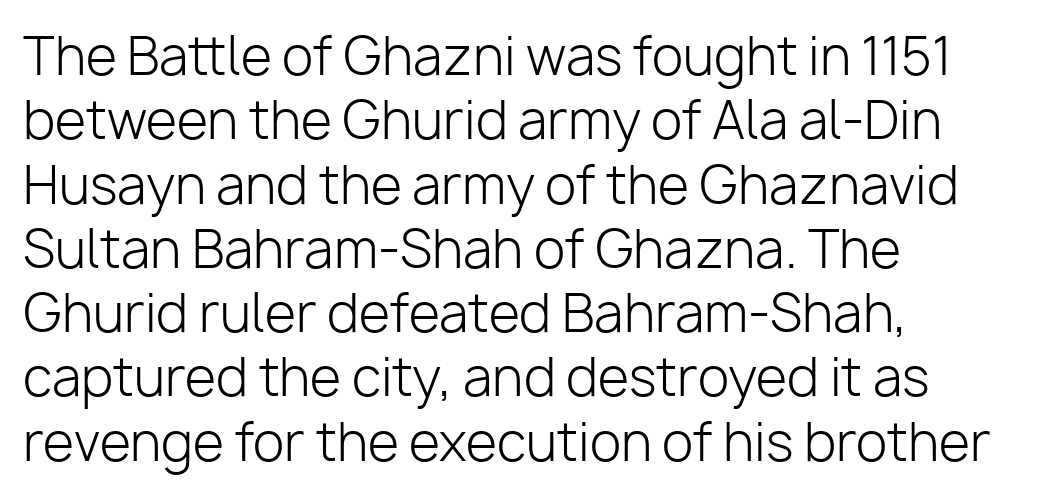
The text block is weighted toward the left margin, trailing off unevenly rightward. Baseline-to-baseline distance is the conventional proportion of letter height. Honestly, there is no underline to notice here at all. Standard letterfit; no display-style spreading of the glyphs. Notice how the stems are strictly vertical — no italics here. Examine the stroke ends and you'll find no serifs.
